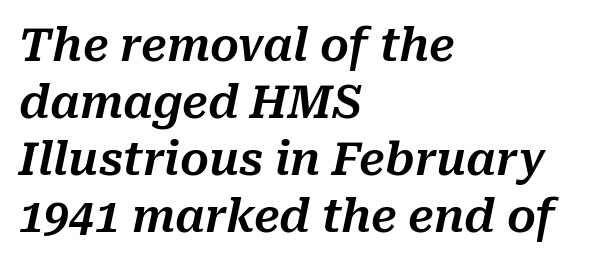
The image shows 45 px text type, italic (leaning right); set left-aligned, normal line spacing (1.27x), normal letter spacing, not underlined; medium stroke contrast and a medium x-height.
